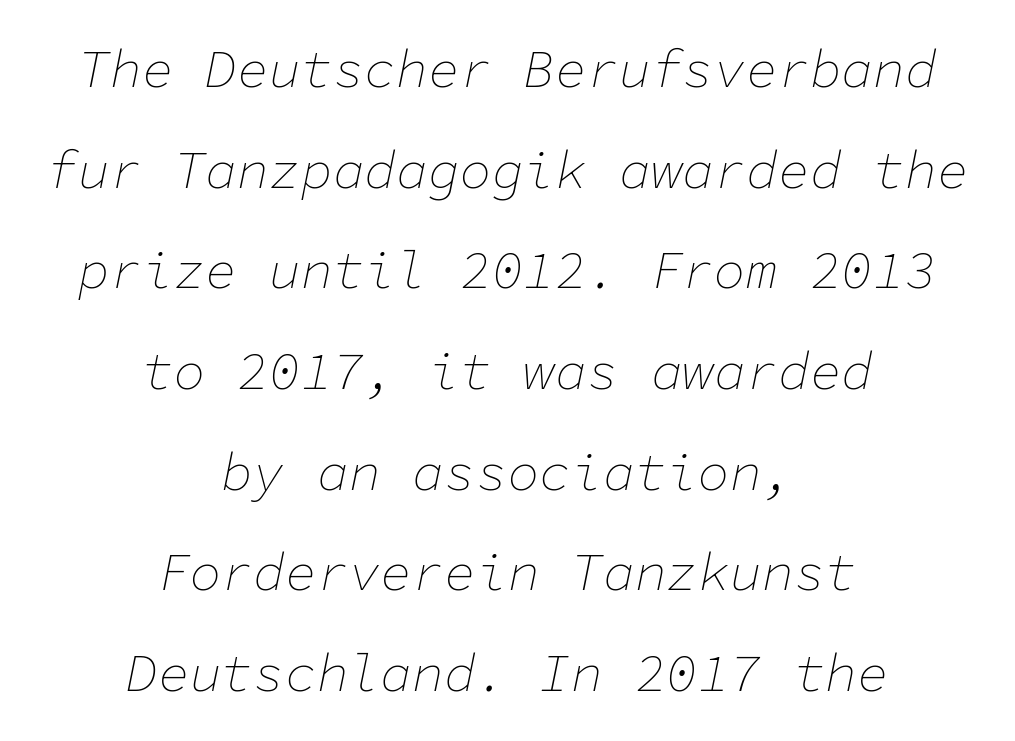
The image shows 53 px thin type, italic (leaning right), monospaced; set centered, loose line spacing (1.9x), normal letter spacing, not underlined; low stroke contrast and a medium x-height.
